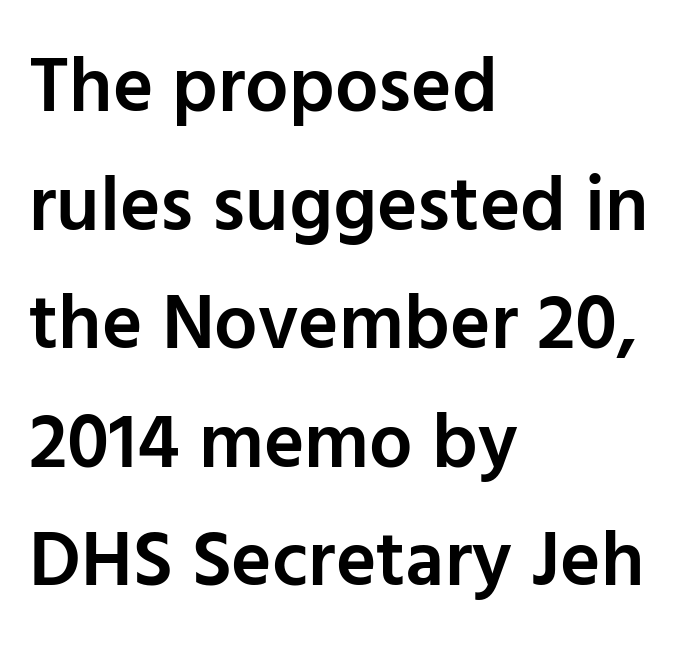
The image shows 77 px semibold sans-serif type, upright; set left-aligned, normal line spacing (1.54x), normal letter spacing, not underlined; low stroke contrast and a medium x-height.
